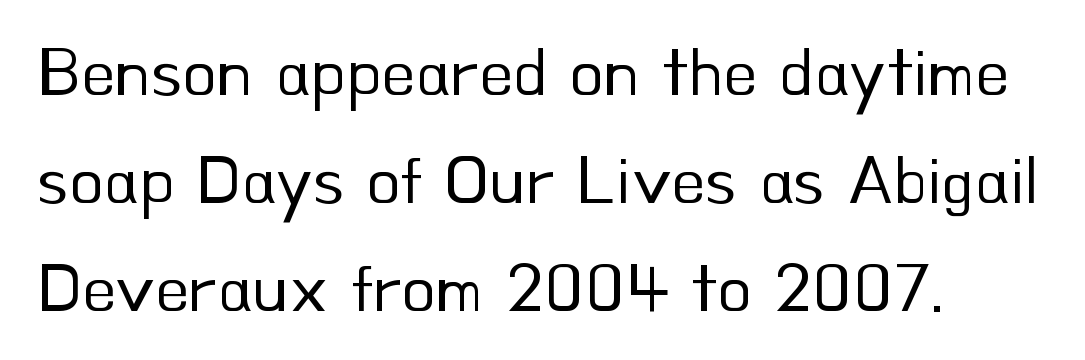
{"serif": "no", "italic": "no", "bold": "no", "weight": "regular", "width": "normal", "stroke_contrast": "low", "x_height": "small", "monospaced": "no", "underline": "no", "align": "left", "line_spacing": "normal", "line_spacing_ratio": 1.54, "letter_spacing": "normal", "letter_spacing_em": 0.0, "glyph_px": 70}
